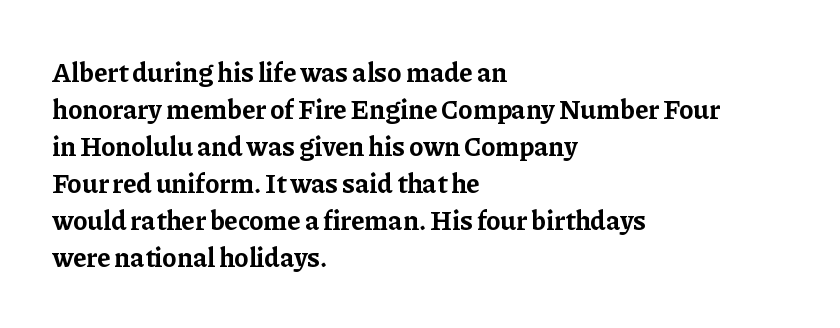
Every character sits straight up, as roman type does. Words appear dense and cohesive because spacing is normal. On the weight axis this lands at bold, roughly 700. In terms of leading, this rendering sits right in the middle.
